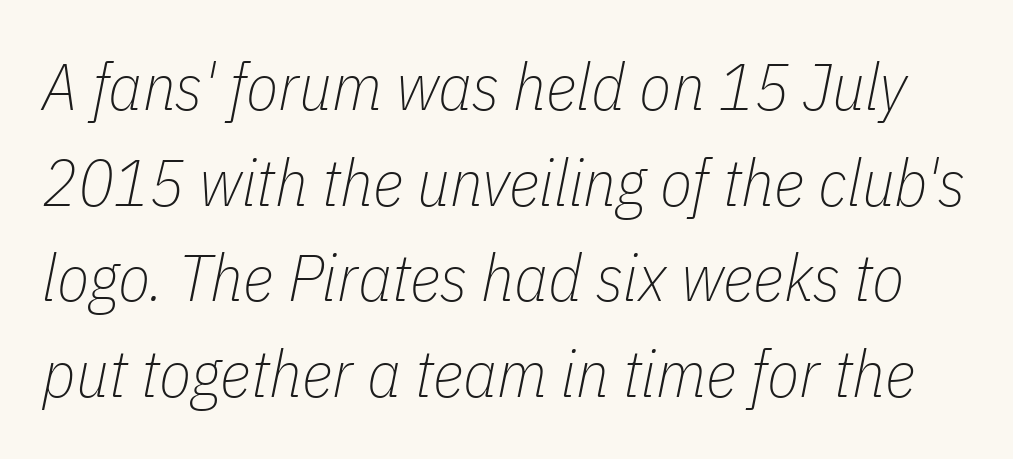
{"italic": "yes", "lean": "right", "slant_degrees": 11, "bold": "no", "weight": "thin", "width": "condensed", "stroke_contrast": "low", "x_height": "medium", "monospaced": "no", "underline": "no", "line_spacing": "normal", "line_spacing_ratio": 1.45, "letter_spacing": "normal", "letter_spacing_em": 0.0, "glyph_px": 66}
